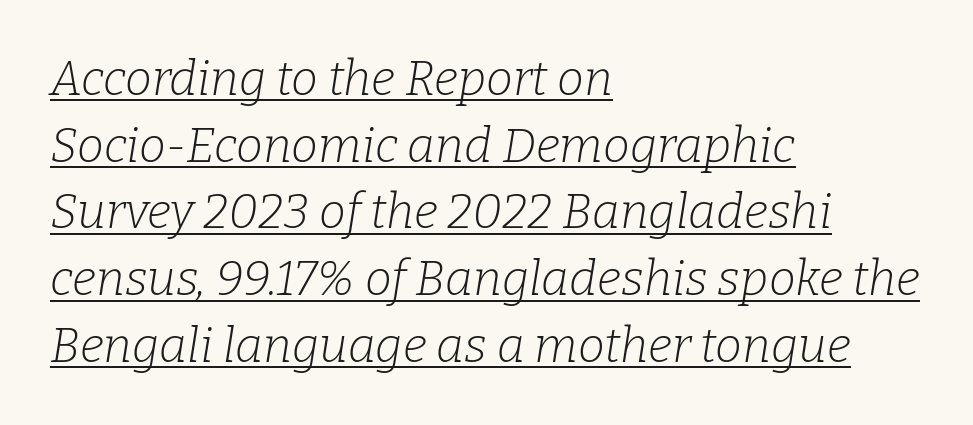
{"serif": "yes", "italic": "yes", "lean": "right", "slant_degrees": 9, "bold": "no", "weight": "light", "width": "normal", "stroke_contrast": "low", "x_height": "medium", "monospaced": "no", "underline": "yes", "align": "left", "line_spacing": "normal", "line_spacing_ratio": 1.39, "letter_spacing": "normal", "letter_spacing_em": 0.0, "glyph_px": 48}
